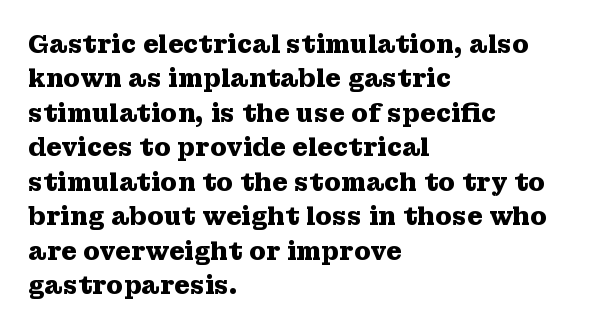
Q: Is the text bold? A: Yes.
Q: Is the text italic (slanted)? A: No, it is upright.
Q: Is the text underlined? A: No.
Q: How is the paragraph aligned? A: Left-aligned.
Q: Is the spacing between letters normal or unusually wide? A: Normal.
Q: Is the spacing between lines tight, normal or loose? A: Normal.
